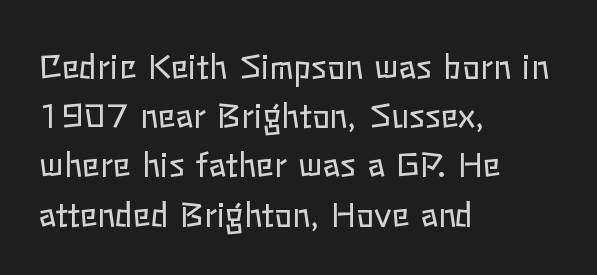
The designer left line spacing at the default. Clear beneath every line of the passage. Characters follow at the spacing the type designer built in. You could not count columns in this text — the font is proportionally spaced. The letters stand straight up with perfectly vertical stems.
